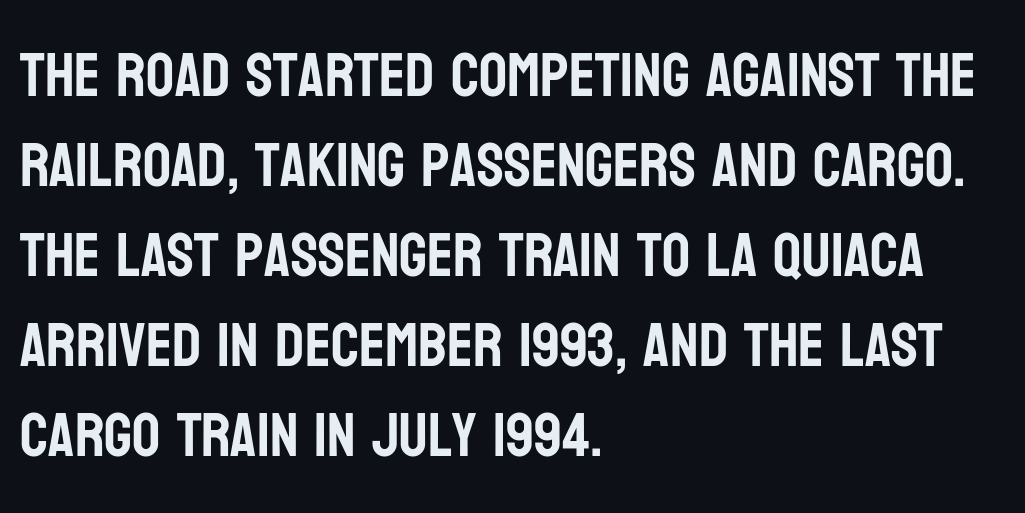
The image shows 62 px condensed sans-serif type, upright; set left-aligned, normal line spacing (1.45x), normal letter spacing, not underlined; low stroke contrast and a large x-height.
